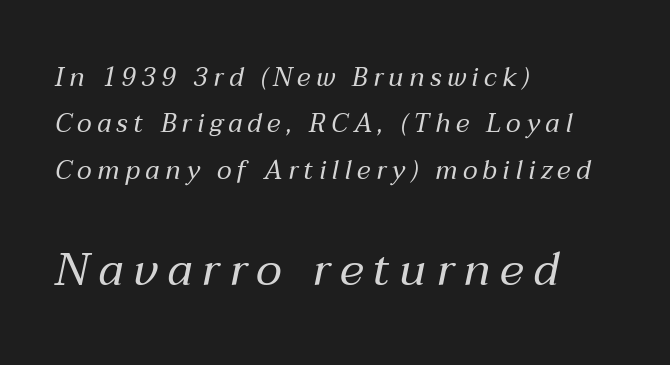
Substantial extra tracking has been applied to these lines. Here the second block reads like a headline and the first like body copy. Leftover space on each line is placed entirely after the last word. The axis of the letterforms is tilted away from vertical.
